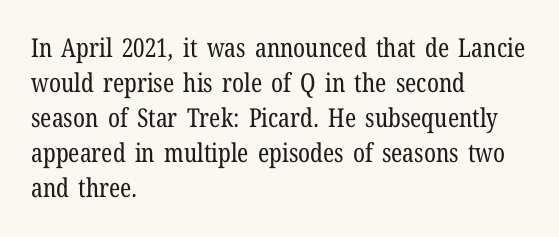
The image shows 26 px text type, upright; set left-aligned, normal line spacing (1.35x), normal letter spacing, not underlined.
